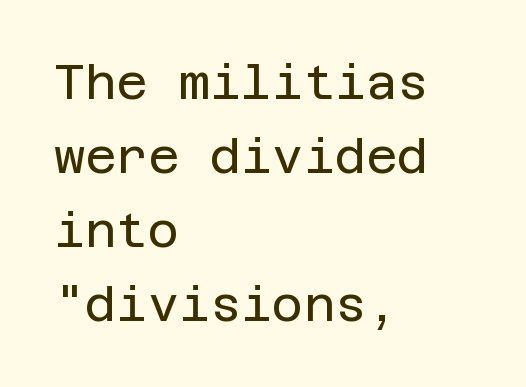
The image shows 48 px regular-weight sans-serif type, upright; set left-aligned, normal line spacing (1.54x), normal letter spacing, not underlined; low stroke contrast and a large x-height.
